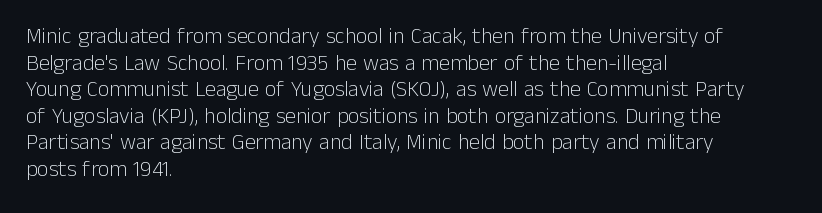
{"italic": "no", "bold": "no", "underline": "no", "align": "left", "line_spacing_ratio": 1.21, "letter_spacing": "normal", "letter_spacing_em": 0.0, "glyph_px": 22}
